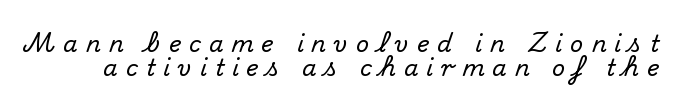
{"underline": "no", "line_spacing": "tight", "line_spacing_ratio": 1.05, "letter_spacing": "wide", "letter_spacing_em": 0.35, "glyph_px": 23}
